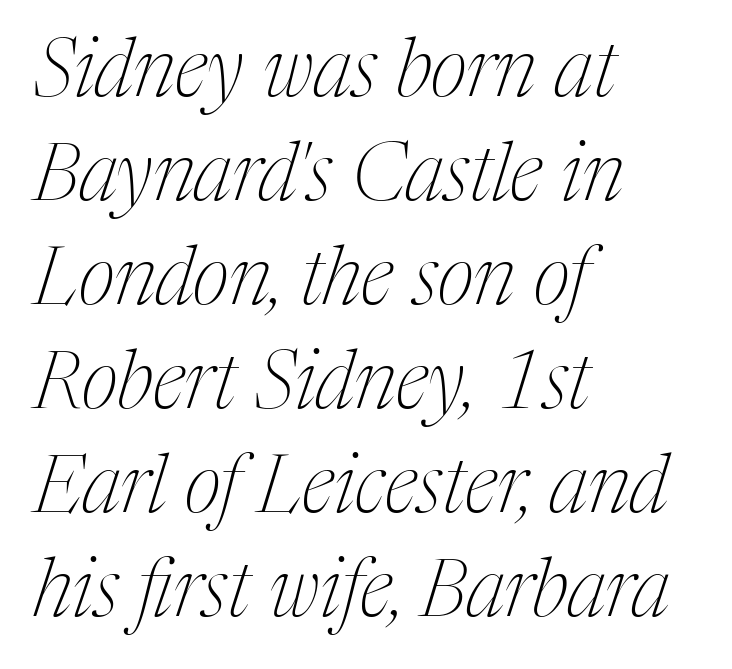
{"serif": "yes", "italic": "yes", "lean": "right", "slant_degrees": 17, "bold": "no", "weight": "thin", "width": "condensed", "stroke_contrast": "medium", "x_height": "medium", "monospaced": "no", "underline": "no", "align": "left", "line_spacing": "normal", "line_spacing_ratio": 1.3, "letter_spacing": "normal", "letter_spacing_em": 0.0, "glyph_px": 80}
